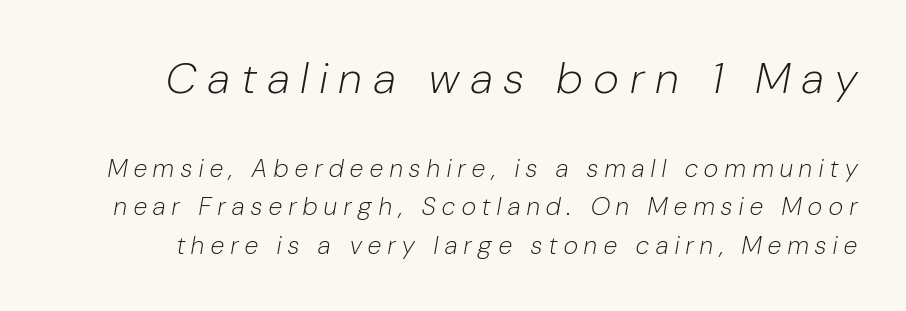
Q: Is the text bold? A: No.
Q: Is the text italic (slanted)? A: Yes, it leans right by about 10 degrees.
Q: Is the text underlined? A: No.
Q: Is the spacing between letters normal or unusually wide? A: Unusually wide.
Q: Is the spacing between lines tight, normal or loose? A: Normal.
Q: Which block of text is set in a larger size, the first (top) or the second (bottom)? A: The first (top) one.
Q: Width (condensed, normal, or wide)? A: Condensed.
Q: Stroke contrast? A: Low.
Q: x-height? A: Medium.
Q: Monospaced? A: No.
